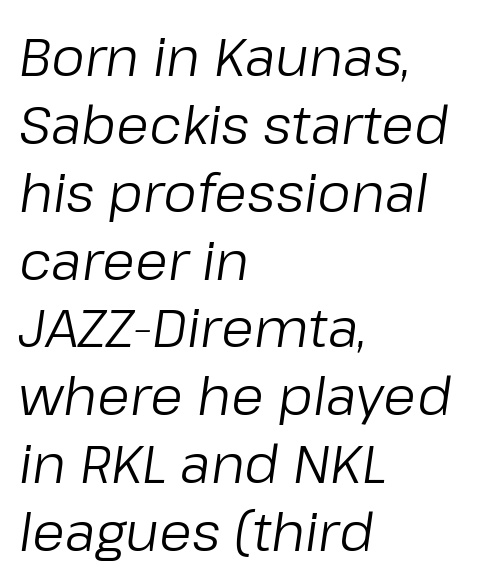
Q: Is the text bold? A: No.
Q: Is the text italic (slanted)? A: Yes, it leans right by about 8 degrees.
Q: Is the text underlined? A: No.
Q: How is the paragraph aligned? A: Left-aligned.
Q: Is the spacing between letters normal or unusually wide? A: Normal.
Q: Is the spacing between lines tight, normal or loose? A: Normal.
Q: Width (condensed, normal, or wide)? A: Normal.
Q: Stroke contrast? A: Low.
Q: x-height? A: Medium.
Q: Monospaced? A: No.
